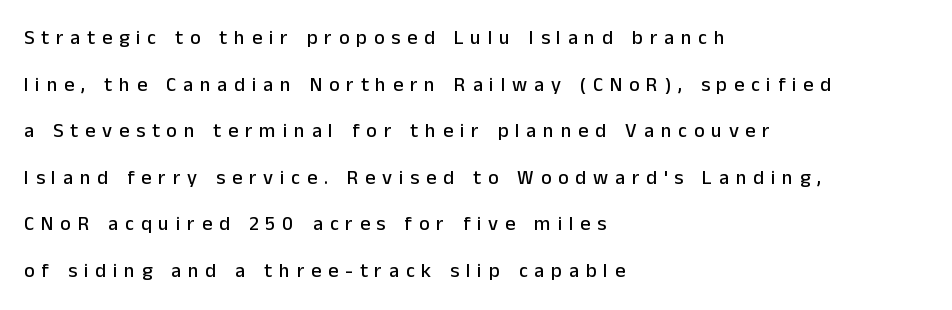
The image shows 20 px text type, upright; set left-aligned, loose line spacing (2.33x), unusually wide letter spacing (+0.34 em), not underlined.
